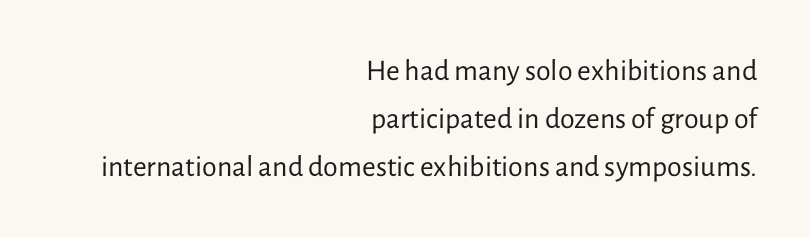
Q: Is the text bold? A: No.
Q: Is the text italic (slanted)? A: No, it is upright.
Q: Is the typeface a serif or a sans-serif typeface? A: Sans-serif.
Q: Is the text underlined? A: No.
Q: How is the paragraph aligned? A: Right-aligned.
Q: Is the spacing between letters normal or unusually wide? A: Normal.
Q: Is the spacing between lines tight, normal or loose? A: Normal.
Q: Width (condensed, normal, or wide)? A: Normal.
Q: Stroke contrast? A: Low.
Q: x-height? A: Medium.
Q: Monospaced? A: No.
